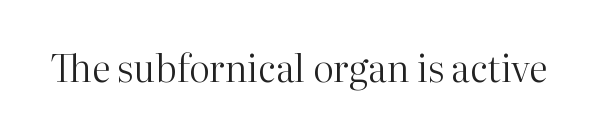
The baseline area is clear. Here the designer chose a conventional face with non-uniform glyph widths. Compared with typical body copy, the letter spacing here is the same. These lines are composed in type with serifs. You can tell it's not italic because the verticals are truly vertical.
